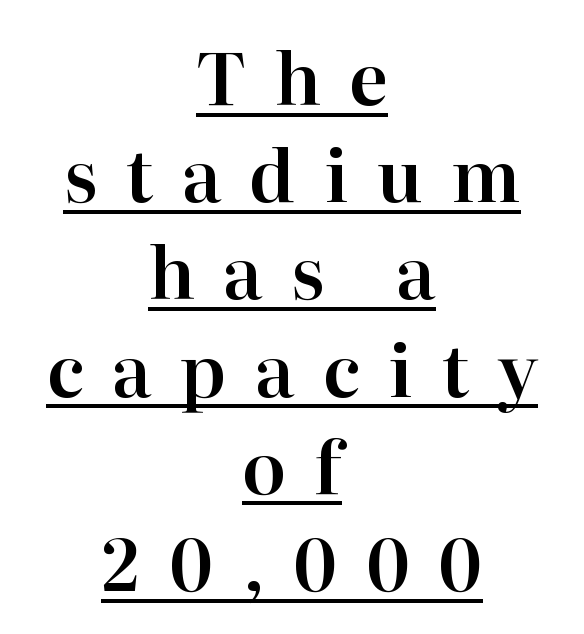
{"serif": "yes", "italic": "no", "width": "normal", "stroke_contrast": "high", "x_height": "medium", "monospaced": "no", "underline": "yes", "align": "center", "line_spacing": "normal", "line_spacing_ratio": 1.35, "letter_spacing": "wide", "letter_spacing_em": 0.39, "glyph_px": 72}
